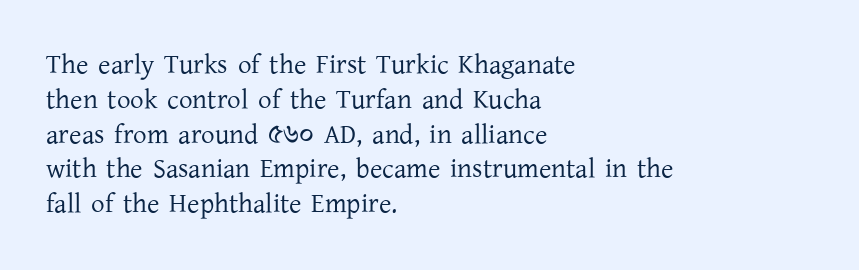
{"italic": "no", "bold": "no", "underline": "no", "align": "left", "line_spacing": "normal", "line_spacing_ratio": 1.29, "letter_spacing": "normal", "letter_spacing_em": 0.0, "glyph_px": 27}
